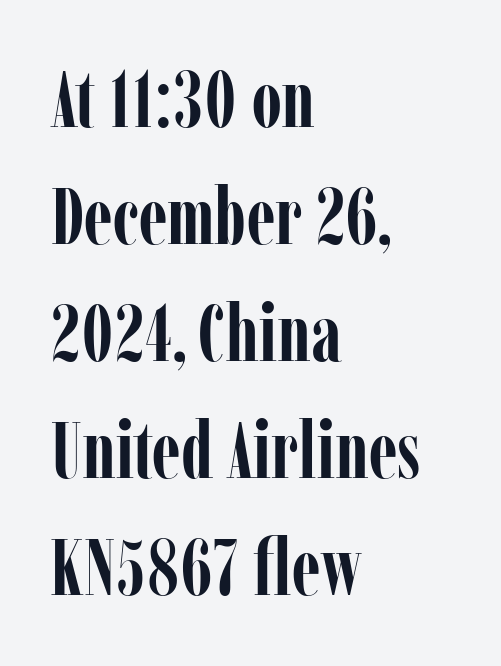
Q: Is the text bold? A: Yes.
Q: Is the text italic (slanted)? A: No, it is upright.
Q: Is the typeface a serif or a sans-serif typeface? A: Serif.
Q: Is the text underlined? A: No.
Q: How is the paragraph aligned? A: Left-aligned.
Q: Is the spacing between letters normal or unusually wide? A: Normal.
Q: Is the spacing between lines tight, normal or loose? A: Normal.
Q: Width (condensed, normal, or wide)? A: Condensed.
Q: Stroke contrast? A: Low.
Q: x-height? A: Medium.
Q: Monospaced? A: No.
